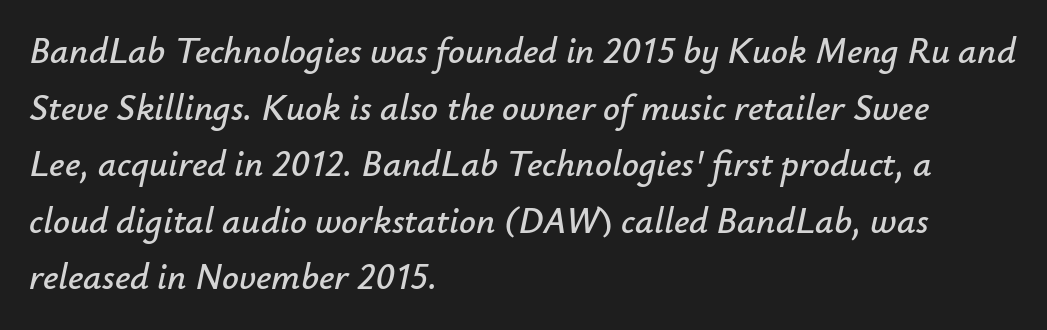
The image shows 37 px text type, italic (leaning right); set left-aligned, normal line spacing (1.53x), normal letter spacing, not underlined; low stroke contrast and a small x-height.
